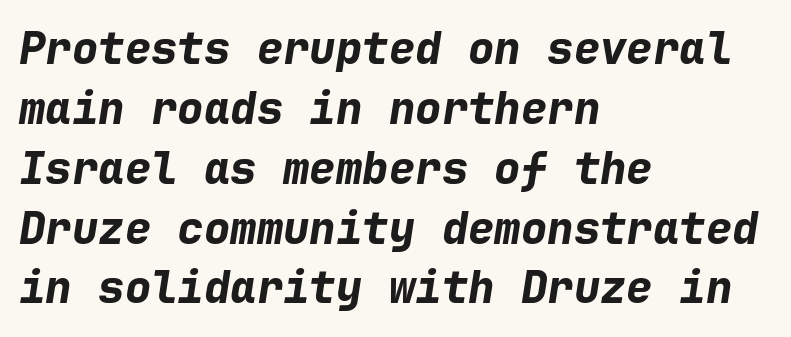
Q: Is the text bold? A: Yes.
Q: Is the text italic (slanted)? A: Yes, it leans right by about 9 degrees.
Q: Is the text underlined? A: No.
Q: How is the paragraph aligned? A: Left-aligned.
Q: Is the spacing between letters normal or unusually wide? A: Normal.
Q: Is the spacing between lines tight, normal or loose? A: Normal.
Q: Width (condensed, normal, or wide)? A: Normal.
Q: Stroke contrast? A: Low.
Q: x-height? A: Medium.
Q: Monospaced? A: Yes.
